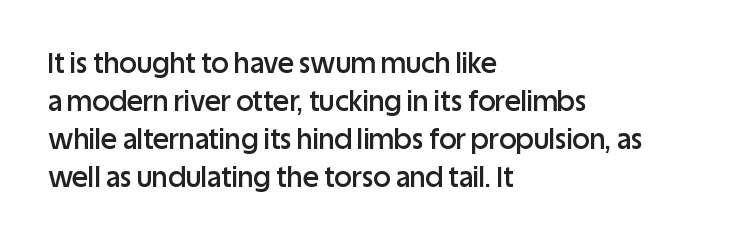
The image shows 27 px text type, upright; set left-aligned, normal line spacing (1.41x), normal letter spacing, not underlined.
